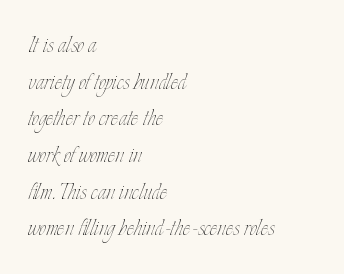
This rendering features lettering with no underline. The face used here is rendered with its standard letterfit. A typesetter would call this leading conventional body-copy spacing. Note the varied advance widths — an 'i' is clearly narrower than an 'm'. Nothing heavy about these letters — not bold at all.
